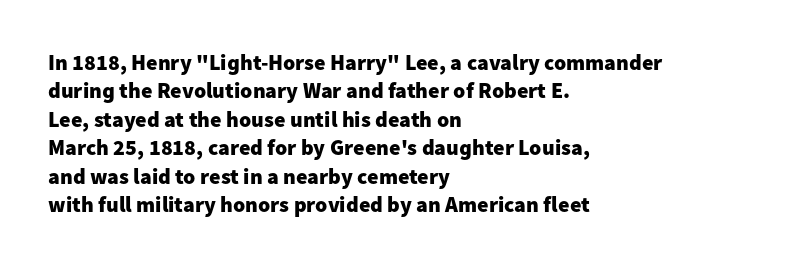
This is the regular roman posture of the typeface. The lines in this sample share a left origin and differ only in where they stop. Standard letterfit; no display-style spreading of the glyphs. Heavy-handed strokes throughout: this text is bold. The space directly below the letters is spotless.
